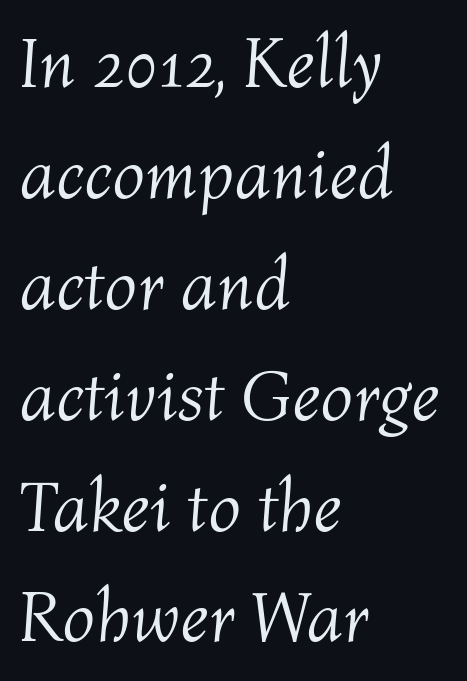
The image shows 72 px light type, italic (leaning right); set left-aligned, normal line spacing (1.54x), normal letter spacing, not underlined; medium stroke contrast and a medium x-height.
